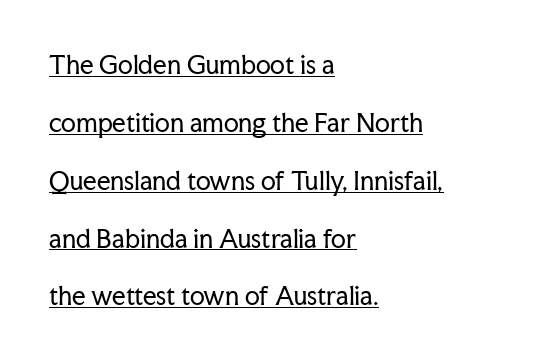
The image shows 24 px text type, upright; set left-aligned, loose line spacing (2.41x), normal letter spacing, underlined.
